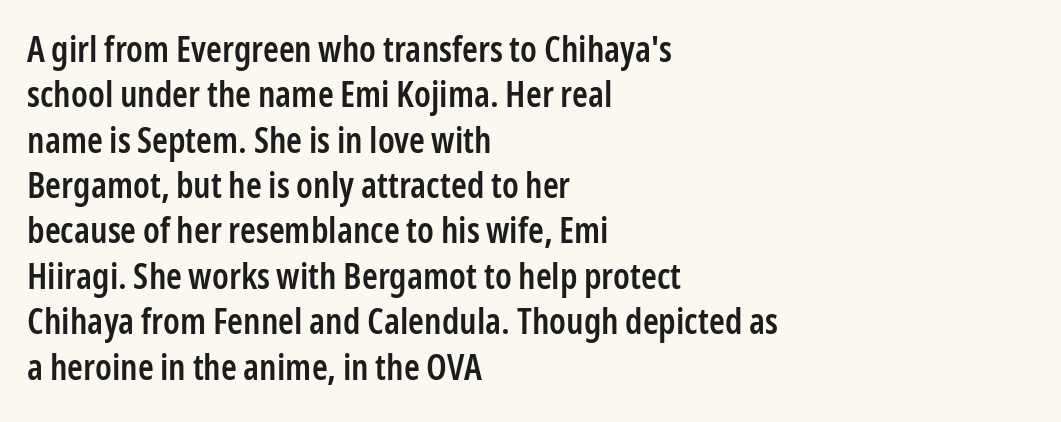
The image shows 36 px semibold, condensed sans-serif type, upright; set left-aligned, normal line spacing (1.26x), normal letter spacing, not underlined; low stroke contrast and a medium x-height.
